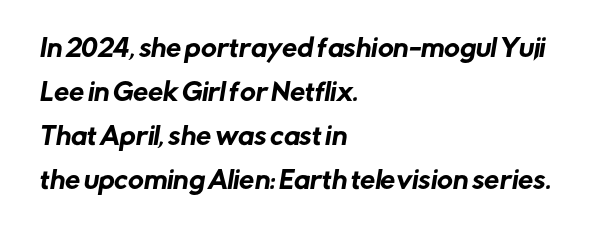
The horizontal fit of the characters is conventional and even. A clean baseline with only descenders dipping below it. The rag falls on the right side of this text block.
